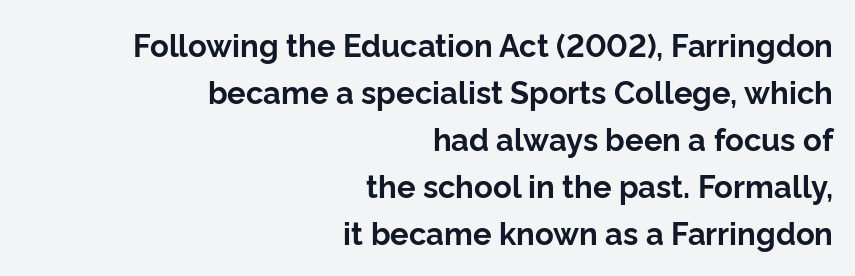
No word sits above an underline. Right-aligned paragraph, ragged on the left. Honestly, the letter spacing is just normal — you wouldn't notice it. Each glyph is drawn with heavy, bold strokes. These lines are rendered in a variable-pitch font. The font family rendered here belongs to the sans-serif group.
